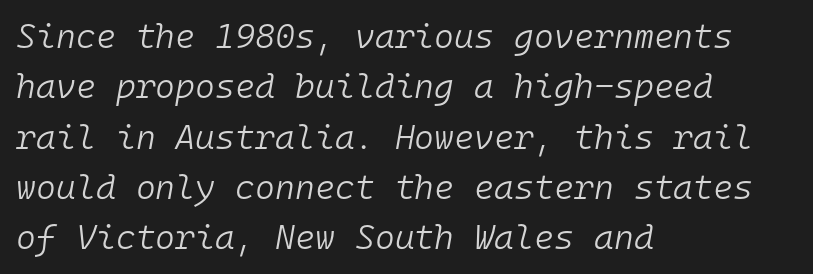
{"italic": "yes", "lean": "right", "slant_degrees": 10, "bold": "no", "weight": "light", "width": "normal", "stroke_contrast": "low", "x_height": "medium", "monospaced": "yes", "underline": "no", "align": "left", "line_spacing": "normal", "line_spacing_ratio": 1.48, "letter_spacing": "normal", "letter_spacing_em": 0.0, "glyph_px": 34}
